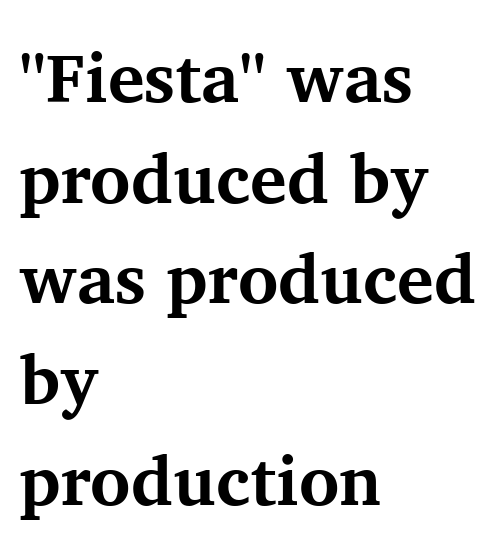
These lines were composed using upright roman letters. This is serif lettering, the kind often seen in printed books. Do the characters align in a grid? No, the font is proportional. Visually the block forms a straight wall on the left and a jagged coastline on the right.
